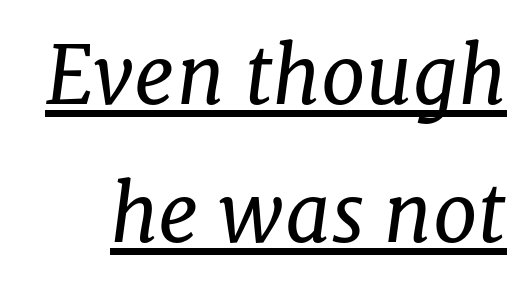
{"serif": "yes", "italic": "yes", "lean": "right", "slant_degrees": 8, "bold": "no", "weight": "regular", "width": "normal", "stroke_contrast": "low", "x_height": "medium", "monospaced": "no", "underline": "yes", "line_spacing_ratio": 1.72, "letter_spacing": "normal", "letter_spacing_em": 0.0, "glyph_px": 80}
